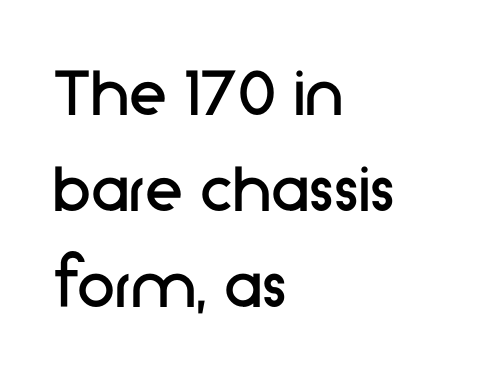
Q: Is the text bold? A: No.
Q: Is the text italic (slanted)? A: No, it is upright.
Q: Is the typeface a serif or a sans-serif typeface? A: Sans-serif.
Q: Is the text underlined? A: No.
Q: How is the paragraph aligned? A: Left-aligned.
Q: Is the spacing between letters normal or unusually wide? A: Normal.
Q: Is the spacing between lines tight, normal or loose? A: Normal.
Q: Width (condensed, normal, or wide)? A: Normal.
Q: Stroke contrast? A: Low.
Q: x-height? A: Medium.
Q: Monospaced? A: No.
